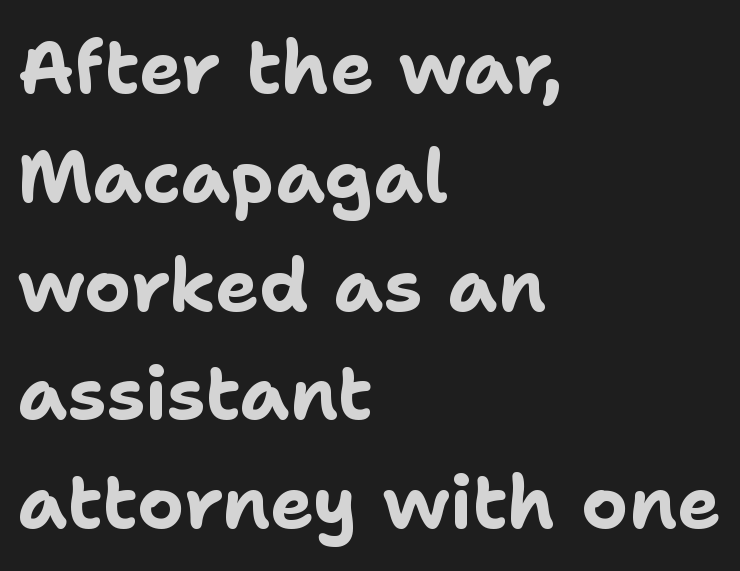
Q: Is the text bold? A: Yes.
Q: Is the text italic (slanted)? A: No, it is upright.
Q: Is the typeface a serif or a sans-serif typeface? A: Sans-serif.
Q: Is the text underlined? A: No.
Q: How is the paragraph aligned? A: Left-aligned.
Q: Is the spacing between letters normal or unusually wide? A: Normal.
Q: Is the spacing between lines tight, normal or loose? A: Normal.
Q: Width (condensed, normal, or wide)? A: Normal.
Q: Stroke contrast? A: Low.
Q: x-height? A: Medium.
Q: Monospaced? A: No.
